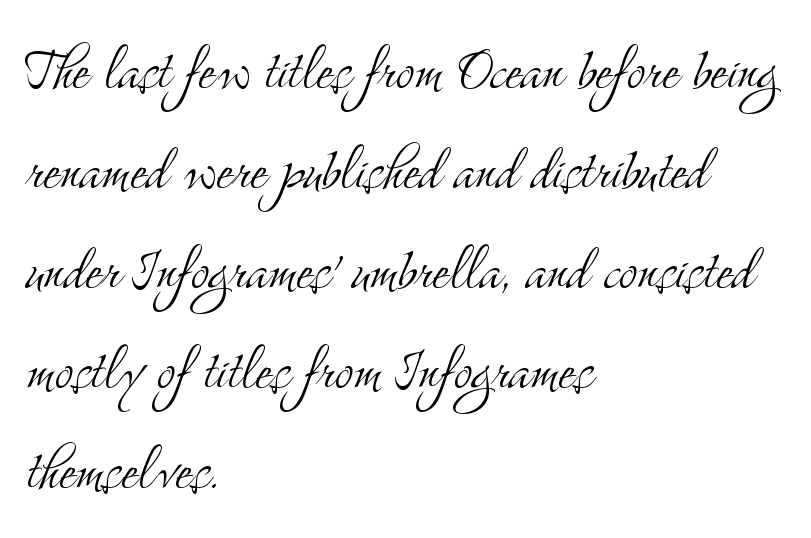
The image shows 70 px light, condensed serif type; set left-aligned, normal line spacing (1.43x), normal letter spacing, not underlined; medium stroke contrast and a small x-height.
